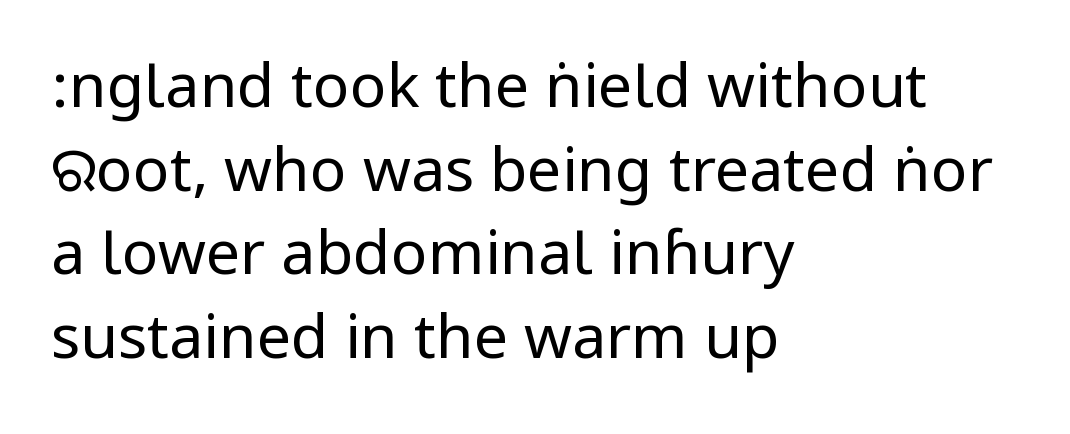
{"serif": "no", "italic": "no", "bold": "no", "weight": "regular", "width": "condensed", "stroke_contrast": "low", "underline": "no", "align": "left", "line_spacing": "normal", "line_spacing_ratio": 1.37, "letter_spacing": "normal", "letter_spacing_em": 0.0, "glyph_px": 61}
